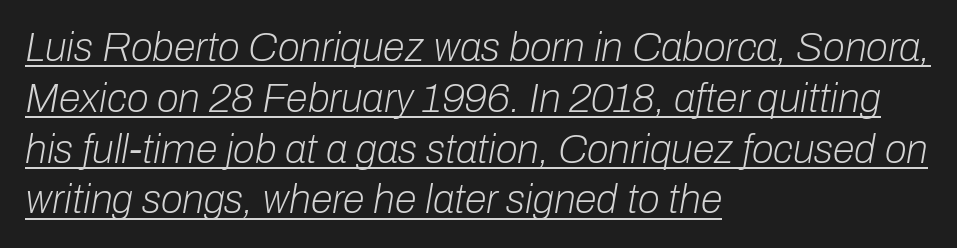
The image shows 40 px light type, italic (leaning right); set left-aligned, normal line spacing (1.27x), normal letter spacing, underlined; low stroke contrast and a medium x-height.
